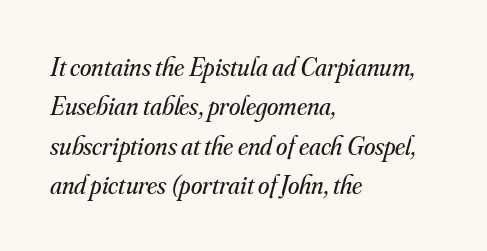
The image shows 26 px text type, italic (leaning right); set left-aligned, normal line spacing (1.51x), normal letter spacing, not underlined.
